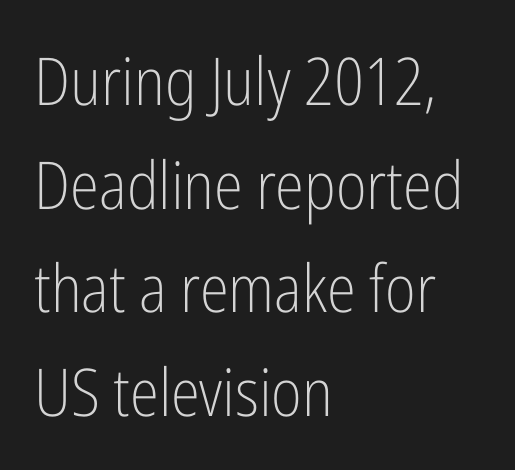
{"serif": "no", "italic": "no", "bold": "no", "weight": "light", "width": "condensed", "stroke_contrast": "low", "x_height": "medium", "monospaced": "no", "underline": "no", "align": "left", "line_spacing": "normal", "line_spacing_ratio": 1.57, "letter_spacing": "normal", "letter_spacing_em": 0.0, "glyph_px": 66}
